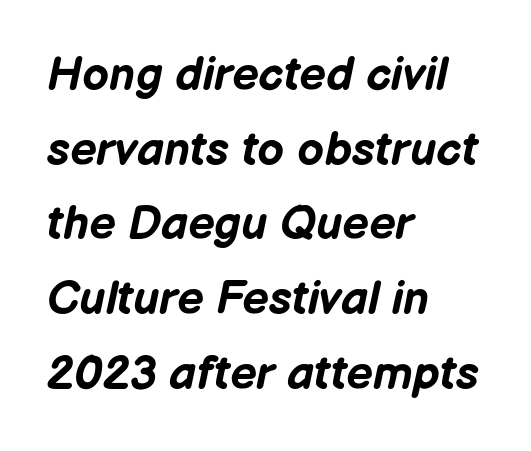
Between one letter and the next there's only the usual sliver of space. Summary of vertical rhythm: regular, with standard interline spacing. The passage shown is typed in a proportional face where columns would drift. Does the copy run flush right? No — it runs flush left. If you drew a line through each stem, it would be angled. Typesetter's note: full bold, strokes at maximum text heaviness.
